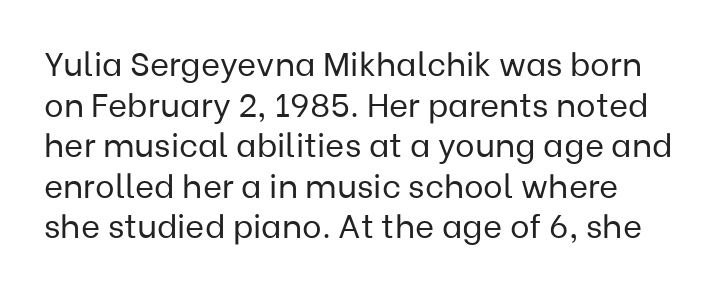
Q: Is the text bold? A: No.
Q: Is the text italic (slanted)? A: No, it is upright.
Q: Is the typeface a serif or a sans-serif typeface? A: Sans-serif.
Q: Is the text underlined? A: No.
Q: Is the spacing between letters normal or unusually wide? A: Normal.
Q: Width (condensed, normal, or wide)? A: Normal.
Q: Stroke contrast? A: Low.
Q: x-height? A: Medium.
Q: Monospaced? A: No.
